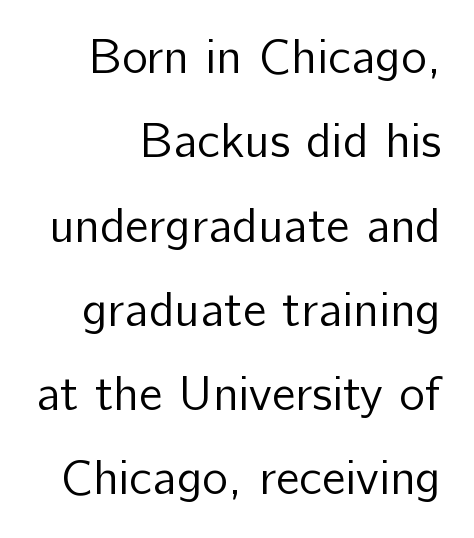
Here the glyphs are tracked normally, forming tight word shapes. Serif or sans? Sans — the stroke terminals are bare. Right-aligned paragraph, ragged on the left. Do the characters align in a grid? No, the font is proportional.
